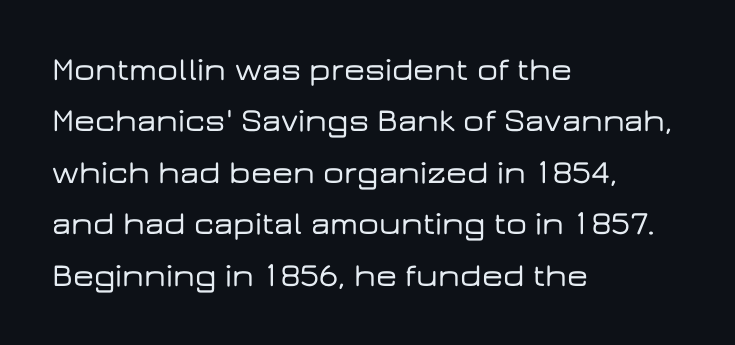
The face used here is rendered with its standard letterfit. Descenders hang freely into open space. If you measured baseline to baseline, you'd find a middling distance. The lines in this sample share a left origin and differ only in where they stop. The passage shown is typed in a proportional face where columns would drift.
